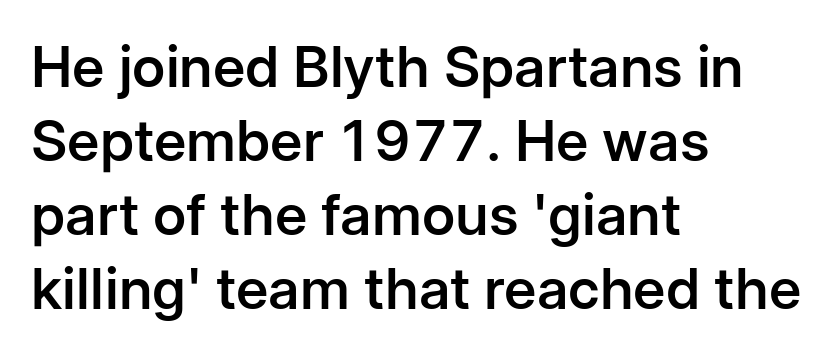
{"serif": "no", "italic": "no", "bold": "semi", "weight": "semibold", "width": "normal", "stroke_contrast": "low", "x_height": "medium", "monospaced": "no", "underline": "no", "align": "left", "line_spacing": "normal", "line_spacing_ratio": 1.3, "letter_spacing": "normal", "letter_spacing_em": 0.0, "glyph_px": 57}
